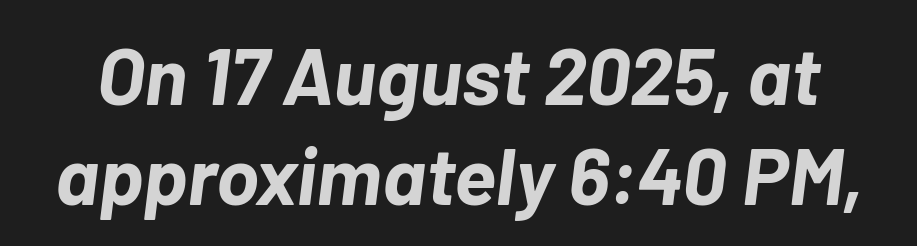
Q: Is the text bold? A: Yes.
Q: Is the text italic (slanted)? A: Yes, it leans right by about 7 degrees.
Q: Is the text underlined? A: No.
Q: Is the spacing between letters normal or unusually wide? A: Normal.
Q: Is the spacing between lines tight, normal or loose? A: Normal.
Q: Width (condensed, normal, or wide)? A: Normal.
Q: Stroke contrast? A: Low.
Q: x-height? A: Medium.
Q: Monospaced? A: No.
